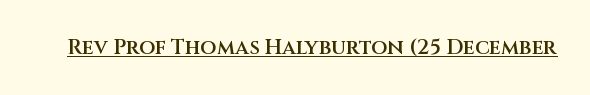
{"italic": "no", "bold": "semi", "underline": "yes", "letter_spacing": "normal", "letter_spacing_em": 0.0, "glyph_px": 21}
